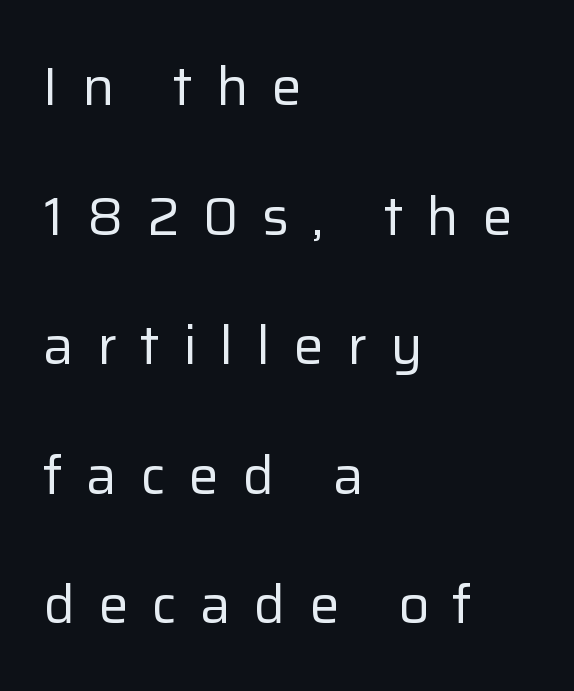
{"serif": "no", "italic": "no", "bold": "no", "weight": "regular", "width": "normal", "stroke_contrast": "low", "x_height": "medium", "monospaced": "no", "underline": "no", "align": "left", "line_spacing": "loose", "line_spacing_ratio": 2.4, "letter_spacing": "wide", "letter_spacing_em": 0.43, "glyph_px": 54}
